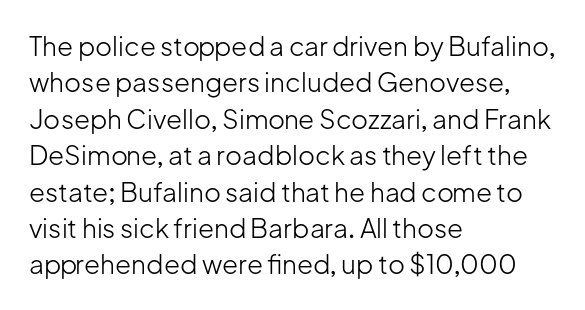
Short and long lines alike share a common starting point at left. The typeface has the unassuming heft of standard copy or less. Is the letter spacing exaggerated? No — it looks like the ordinary default. Has an underline been added? It has not. Posture: vertical.
